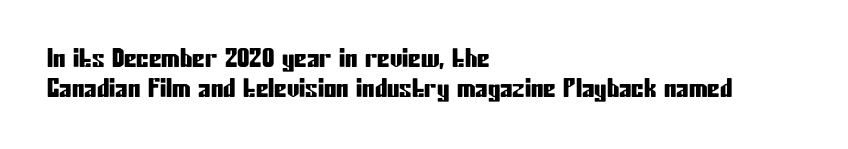
Q: Is the text italic (slanted)? A: No, it is upright.
Q: Is the text underlined? A: No.
Q: How is the paragraph aligned? A: Left-aligned.
Q: Is the spacing between letters normal or unusually wide? A: Normal.
